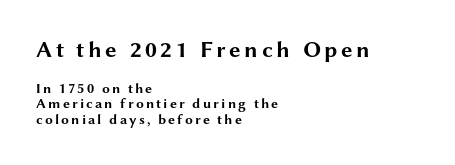
The letters in the upper block stand taller than those in the block below. This rendering features lettering with no underline. A student would call this left alignment; a typographer would say flush left, rag right. You'd pick this weight for a headline — it's a proper bold. The lines are packed closely together with very little leading. Ascenders rise straight up at ninety degrees.
